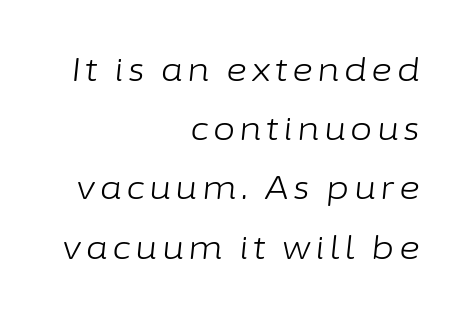
{"italic": "yes", "lean": "right", "slant_degrees": 6, "bold": "no", "weight": "light", "width": "normal", "stroke_contrast": "low", "x_height": "medium", "monospaced": "no", "underline": "no", "align": "right", "line_spacing_ratio": 1.85, "glyph_px": 32}
